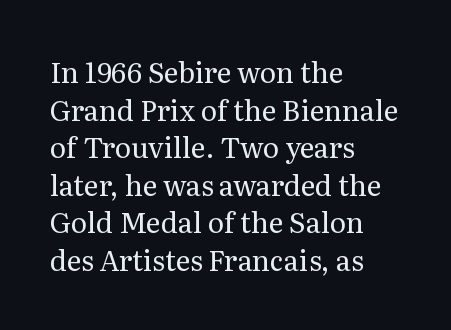
Italic: no, the glyphs are upright roman. The leading is moderate, giving the passage an even texture. No extra tracking has been applied to these lines. The area under the type is left untouched.
